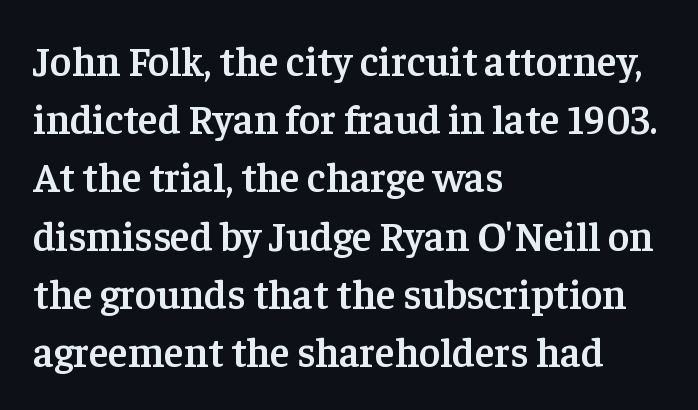
Q: Is the text bold? A: Semi-bold.
Q: Is the text italic (slanted)? A: No, it is upright.
Q: Is the typeface a serif or a sans-serif typeface? A: Serif.
Q: Is the text underlined? A: No.
Q: How is the paragraph aligned? A: Left-aligned.
Q: Is the spacing between letters normal or unusually wide? A: Normal.
Q: Is the spacing between lines tight, normal or loose? A: Normal.
Q: Width (condensed, normal, or wide)? A: Normal.
Q: Stroke contrast? A: Low.
Q: x-height? A: Medium.
Q: Monospaced? A: No.
